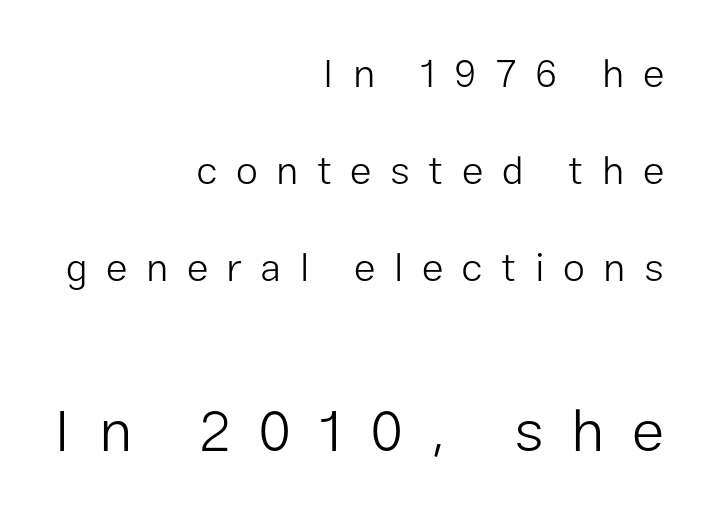
{"serif": "no", "italic": "no", "bold": "no", "weight": "light", "width": "normal", "stroke_contrast": "low", "x_height": "medium", "monospaced": "no", "underline": "no", "align": "right", "line_spacing": "loose", "line_spacing_ratio": 2.43, "letter_spacing": "wide", "letter_spacing_em": 0.46, "larger_block": "second", "size_ratio": 1.5, "glyph_px": 60}
